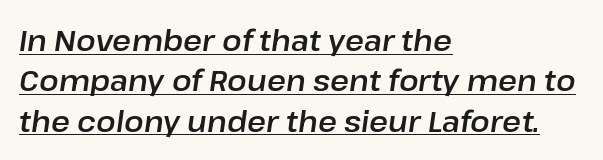
Does the copy run flush right? No — it runs flush left. An italicized treatment has been applied to the whole sample. Underline: present. A normal amount of white space separates one row of letters from the next.
